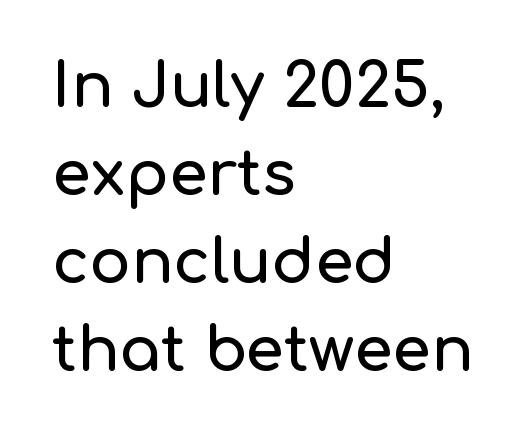
The image shows 62 px sans-serif type, upright; set left-aligned, normal line spacing (1.42x), normal letter spacing, not underlined; low stroke contrast and a medium x-height.
